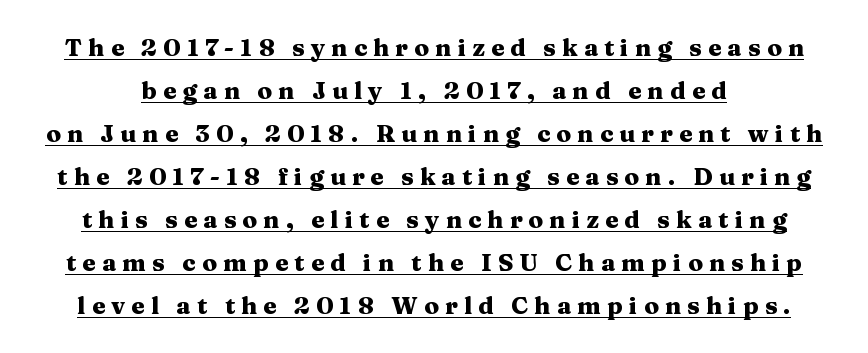
Q: Is the text bold? A: Yes.
Q: Is the text italic (slanted)? A: No, it is upright.
Q: Is the text underlined? A: Yes.
Q: Is the spacing between letters normal or unusually wide? A: Unusually wide.
